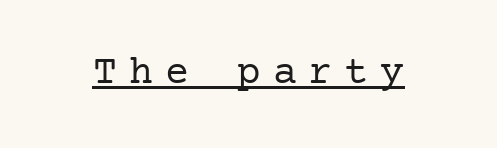
{"serif": "yes", "italic": "no", "bold": "no", "weight": "regular", "width": "normal", "stroke_contrast": "low", "x_height": "medium", "underline": "yes", "letter_spacing": "wide", "letter_spacing_em": 0.3, "glyph_px": 40}
